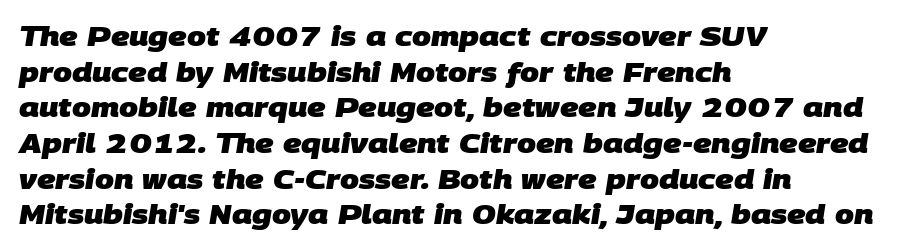
{"bold": "yes", "underline": "no", "align": "left", "line_spacing": "normal", "line_spacing_ratio": 1.32, "letter_spacing": "normal", "letter_spacing_em": 0.0, "glyph_px": 27}
